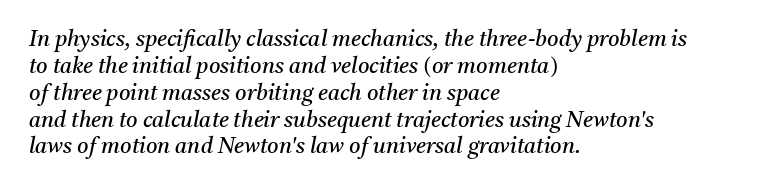
Q: Is the text bold? A: No.
Q: Is the text italic (slanted)? A: Yes, it leans right by about 11 degrees.
Q: Is the text underlined? A: No.
Q: How is the paragraph aligned? A: Left-aligned.
Q: Is the spacing between letters normal or unusually wide? A: Normal.
